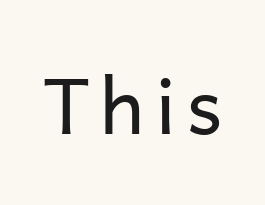
Q: Is the text bold? A: No.
Q: Is the text italic (slanted)? A: No, it is upright.
Q: Is the typeface a serif or a sans-serif typeface? A: Sans-serif.
Q: Is the text underlined? A: No.
Q: Width (condensed, normal, or wide)? A: Normal.
Q: Stroke contrast? A: Low.
Q: x-height? A: Medium.
Q: Monospaced? A: No.
